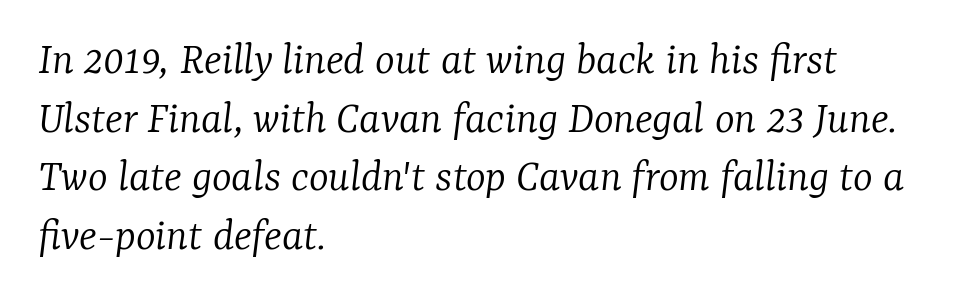
{"serif": "yes", "italic": "yes", "lean": "right", "slant_degrees": 7, "bold": "no", "weight": "light", "width": "normal", "stroke_contrast": "low", "x_height": "medium", "monospaced": "no", "underline": "no", "align": "left", "line_spacing": "normal", "line_spacing_ratio": 1.25, "letter_spacing": "normal", "letter_spacing_em": 0.0, "glyph_px": 47}
